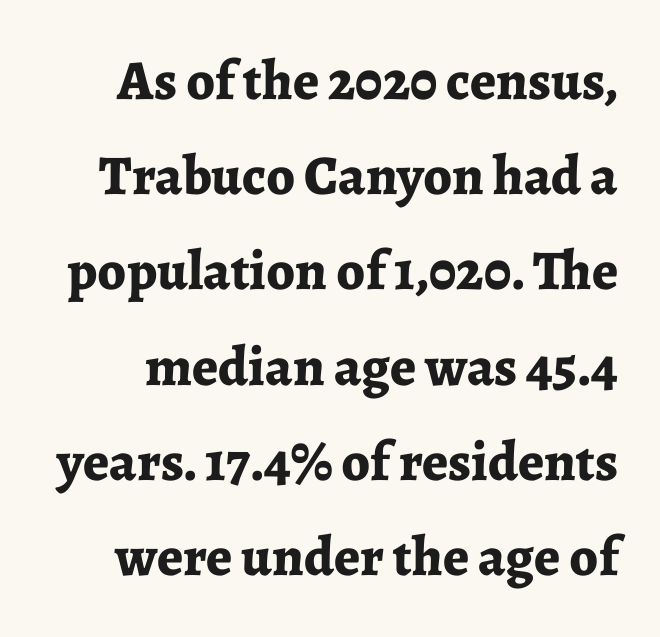
The image shows 56 px bold serif type, upright; set normal line spacing (1.7x), normal letter spacing, not underlined; low stroke contrast and a medium x-height.
